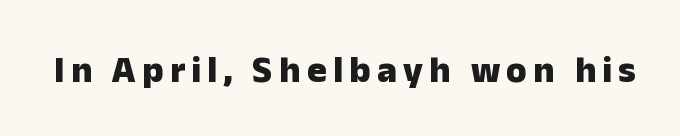
The image shows 37 px heavy sans-serif type, upright; set not underlined; low stroke contrast and a medium x-height.
